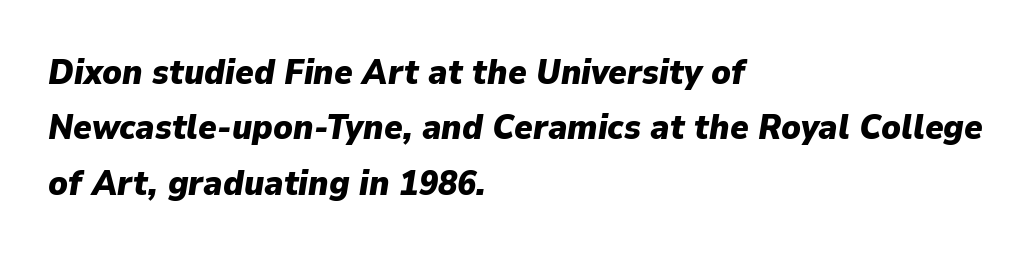
Q: Is the text bold? A: Yes.
Q: Is the text italic (slanted)? A: Yes, it leans right by about 9 degrees.
Q: Is the text underlined? A: No.
Q: How is the paragraph aligned? A: Left-aligned.
Q: Is the spacing between letters normal or unusually wide? A: Normal.
Q: Is the spacing between lines tight, normal or loose? A: Normal.
Q: Width (condensed, normal, or wide)? A: Normal.
Q: Stroke contrast? A: Low.
Q: x-height? A: Medium.
Q: Monospaced? A: No.
